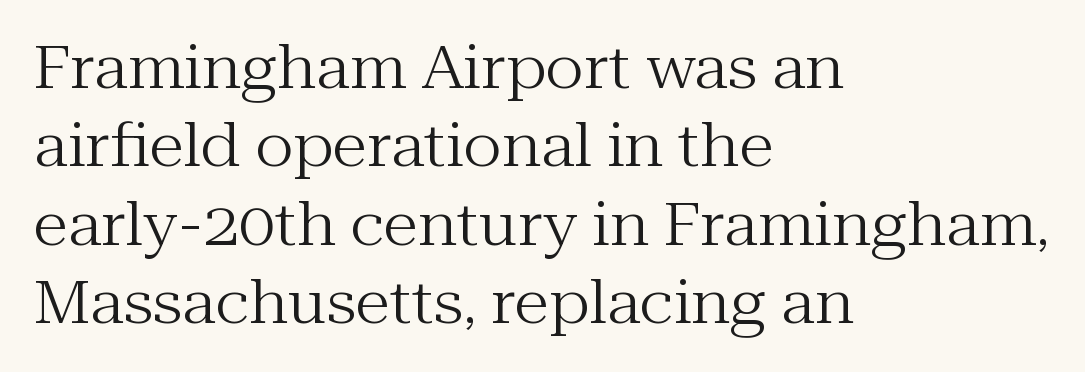
The image shows 58 px regular-weight serif type, upright; set left-aligned, normal line spacing (1.35x), normal letter spacing, not underlined; medium stroke contrast and a medium x-height.
